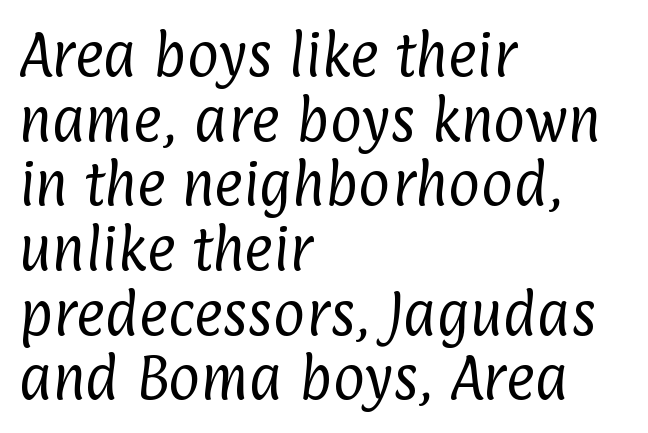
{"serif": "no", "bold": "no", "weight": "regular", "width": "condensed", "stroke_contrast": "low", "x_height": "medium", "monospaced": "no", "underline": "no", "align": "left", "line_spacing": "normal", "line_spacing_ratio": 1.32, "letter_spacing": "normal", "letter_spacing_em": 0.0, "glyph_px": 49}
